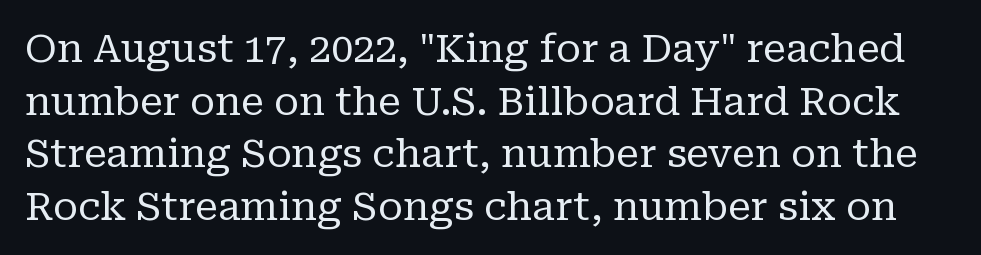
Q: Is the text bold? A: No.
Q: Is the text italic (slanted)? A: No, it is upright.
Q: Is the typeface a serif or a sans-serif typeface? A: Serif.
Q: Is the text underlined? A: No.
Q: Is the spacing between letters normal or unusually wide? A: Normal.
Q: Is the spacing between lines tight, normal or loose? A: Normal.
Q: Width (condensed, normal, or wide)? A: Normal.
Q: Stroke contrast? A: Low.
Q: x-height? A: Medium.
Q: Monospaced? A: No.
